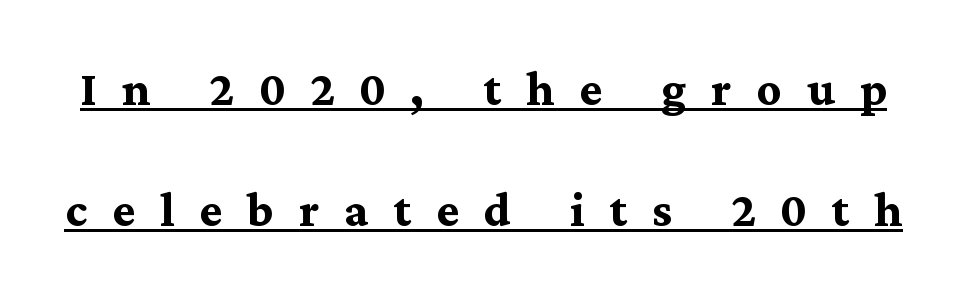
The image shows 61 px semibold serif type, upright; set loose line spacing (1.98x), unusually wide letter spacing (+0.41 em), underlined; medium stroke contrast and a medium x-height.
